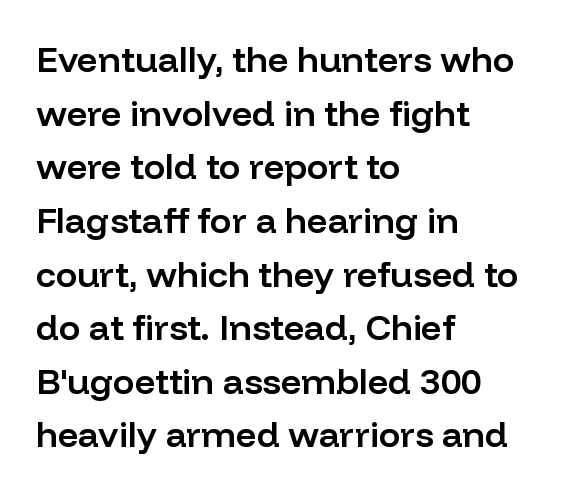
Q: Is the text bold? A: Semi-bold.
Q: Is the text italic (slanted)? A: No, it is upright.
Q: Is the typeface a serif or a sans-serif typeface? A: Sans-serif.
Q: Is the text underlined? A: No.
Q: How is the paragraph aligned? A: Left-aligned.
Q: Is the spacing between letters normal or unusually wide? A: Normal.
Q: Is the spacing between lines tight, normal or loose? A: Normal.
Q: Width (condensed, normal, or wide)? A: Normal.
Q: Stroke contrast? A: Low.
Q: x-height? A: Medium.
Q: Monospaced? A: No.
